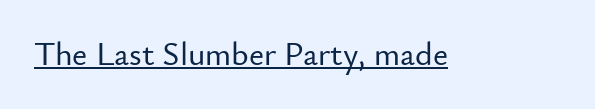
The image shows 33 px sans-serif type, upright; set normal letter spacing, underlined; low stroke contrast and a small x-height.
